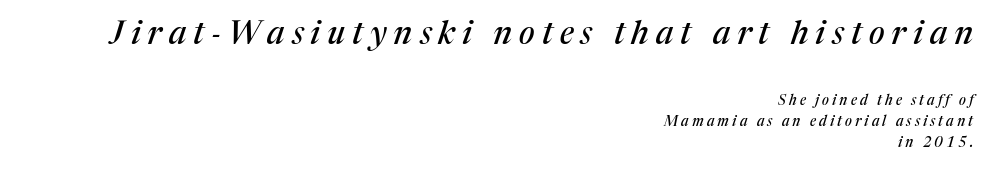
The image shows 32 px serif type, italic (leaning right); set right-aligned, normal line spacing (1.53x), unusually wide letter spacing (+0.22 em), not underlined; the first (top) block is 2.29x larger; medium stroke contrast and a medium x-height.
